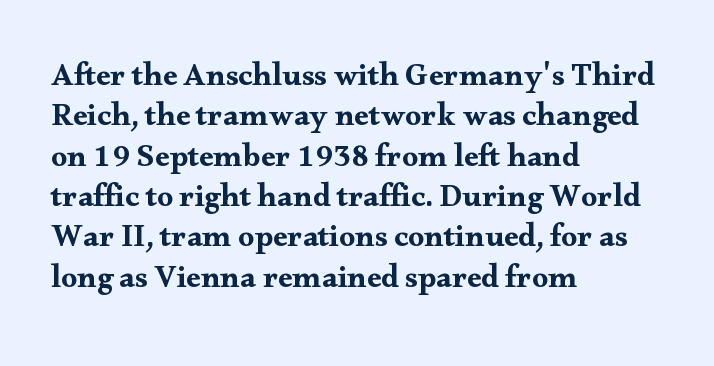
Think of a printed novel: that variable character pitch is what you see here. A roman cut, with each character standing at attention. Tracking here is standard; glyphs follow each other at the usual distance. To sum up the face: it has serifs.
